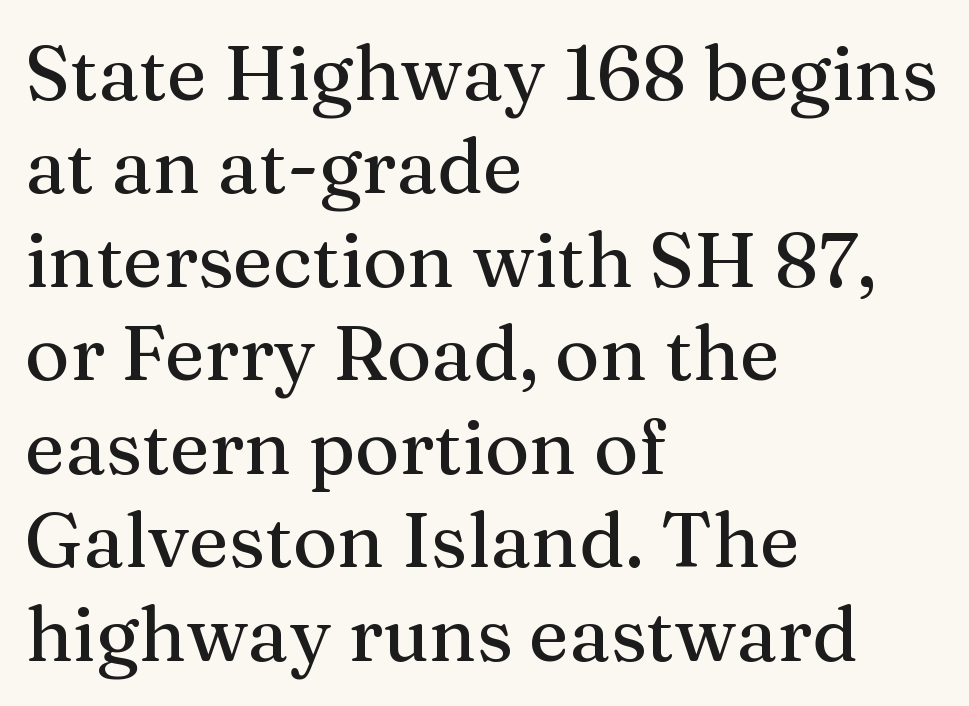
The image shows 76 px serif type, upright; set left-aligned, line spacing 1.23x, normal letter spacing, not underlined; medium stroke contrast and a medium x-height.
